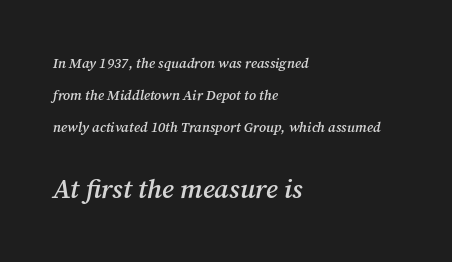
The image shows 27 px text type, italic (leaning right); set left-aligned, loose line spacing (2.28x), normal letter spacing, not underlined; the second (bottom) block is 1.93x larger.
